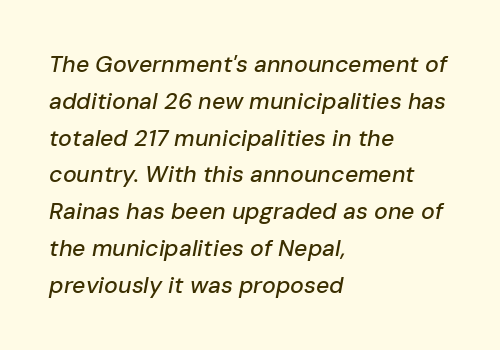
{"italic": "yes", "lean": "right", "slant_degrees": 10, "underline": "no", "align": "left", "line_spacing": "normal", "line_spacing_ratio": 1.6, "letter_spacing": "normal", "letter_spacing_em": 0.0, "glyph_px": 23}
